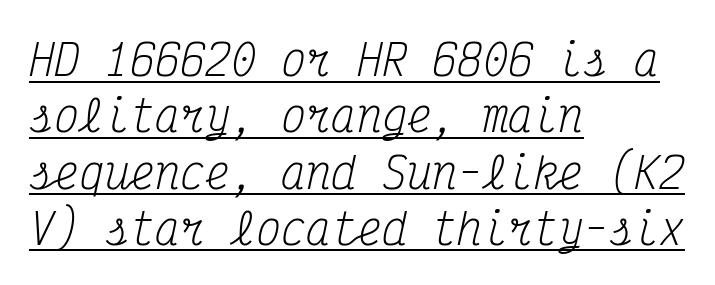
Q: Is the text bold? A: No.
Q: Is the text italic (slanted)? A: Yes, it leans right by about 12 degrees.
Q: Is the typeface a serif or a sans-serif typeface? A: Serif.
Q: Is the text underlined? A: Yes.
Q: How is the paragraph aligned? A: Left-aligned.
Q: Is the spacing between letters normal or unusually wide? A: Normal.
Q: Is the spacing between lines tight, normal or loose? A: Normal.
Q: Width (condensed, normal, or wide)? A: Condensed.
Q: Stroke contrast? A: Medium.
Q: x-height? A: Medium.
Q: Monospaced? A: Yes.
